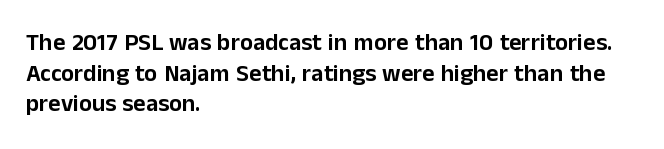
Q: Is the text italic (slanted)? A: No, it is upright.
Q: Is the text underlined? A: No.
Q: How is the paragraph aligned? A: Left-aligned.
Q: Is the spacing between letters normal or unusually wide? A: Normal.
Q: Is the spacing between lines tight, normal or loose? A: Normal.
